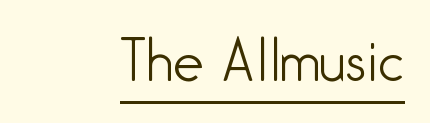
The image shows 54 px light, condensed sans-serif type, upright; set normal letter spacing, underlined; low stroke contrast and a medium x-height.
